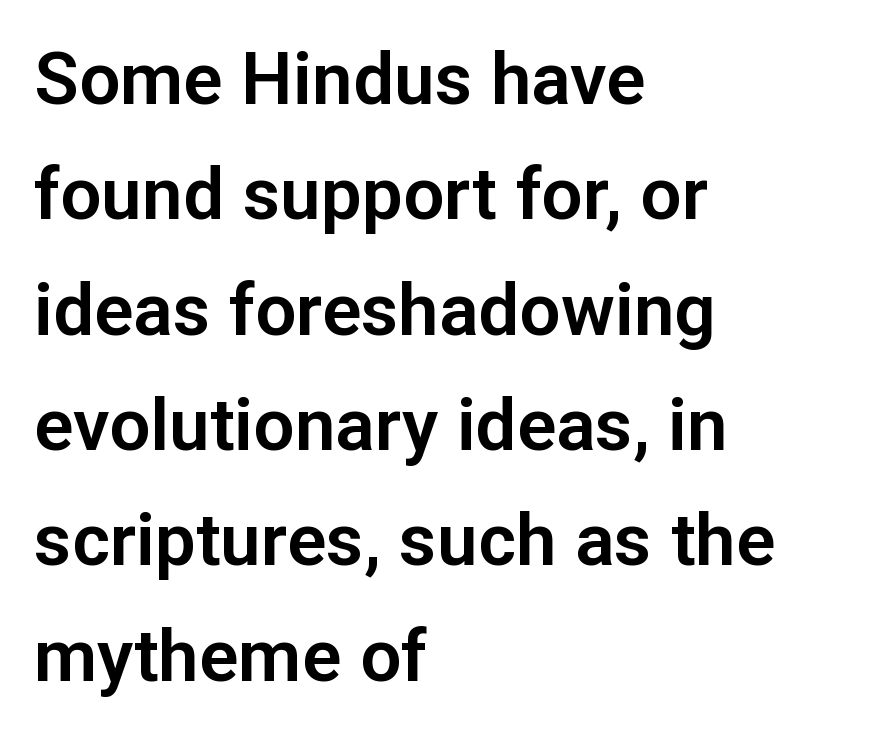
These lines are set flush left with a ragged right edge. Anything drawn beneath the words? Only blank space. Successive baselines arrive at the customary interval. Does the type have serifs? No, each stem ends abruptly.
